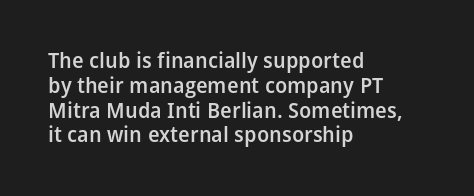
The image shows 21 px text type, upright; set left-aligned, line spacing 1.18x, normal letter spacing, not underlined.
